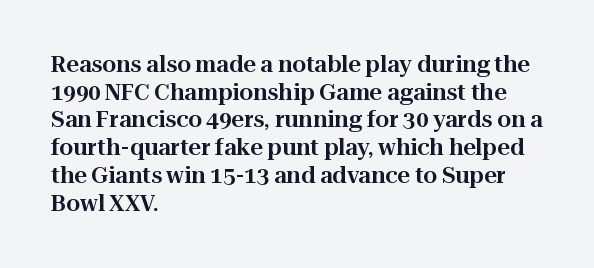
{"italic": "no", "underline": "no", "align": "left", "line_spacing": "normal", "line_spacing_ratio": 1.26, "letter_spacing": "normal", "letter_spacing_em": 0.0, "glyph_px": 22}
